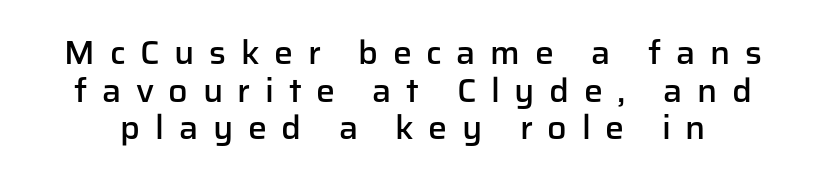
The image shows 34 px semibold sans-serif type, upright; set tight line spacing (1.11x), unusually wide letter spacing (+0.43 em), not underlined; low stroke contrast and a medium x-height.
